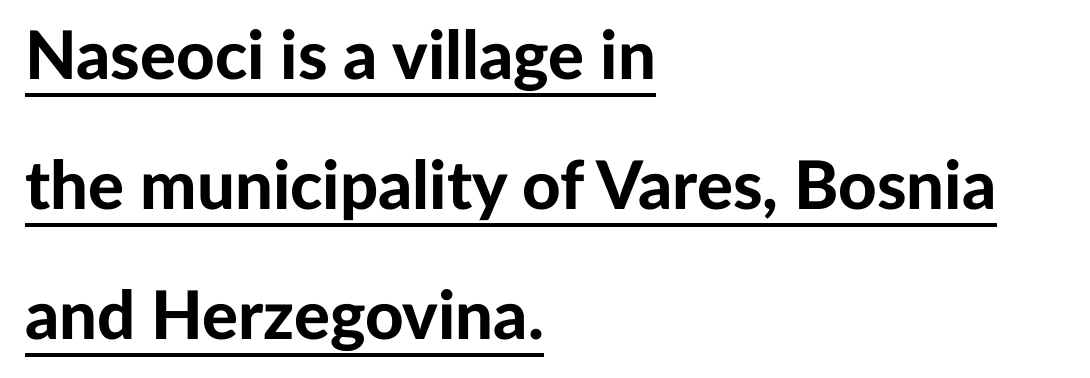
Check the space under the baseline: a stroke is drawn there. The type sits square on the baseline with zero lean. The setting favours the left margin, as ordinary paragraphs usually do. Airy leading. In terms of weight, the rendering is a true, heavy bold.
